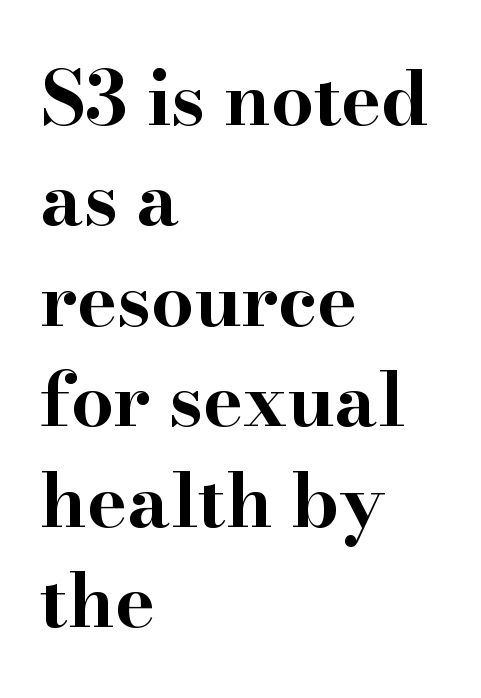
The image shows 75 px bold, wide serif type, upright; set left-aligned, normal line spacing (1.34x), normal letter spacing, not underlined; high stroke contrast and a small x-height.
